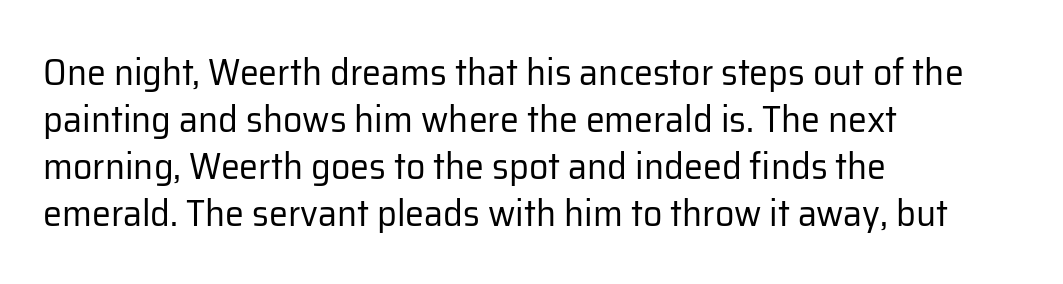
The image shows 38 px regular-weight sans-serif type, upright; set left-aligned, line spacing 1.24x, normal letter spacing, not underlined; low stroke contrast and a medium x-height.
